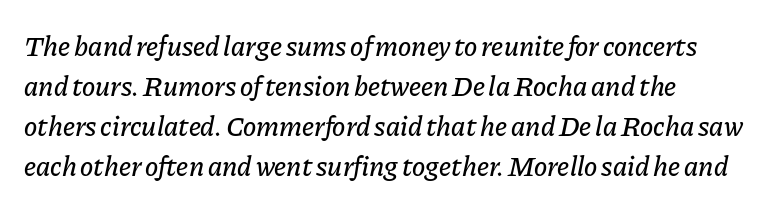
The image shows 28 px text type, italic (leaning right); set left-aligned, normal line spacing (1.43x), normal letter spacing, not underlined; low stroke contrast and a medium x-height.
